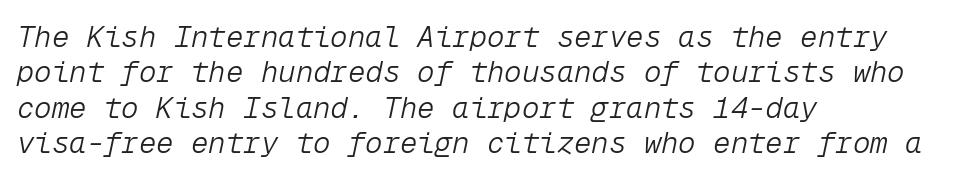
Teacher's note: observe the even left margin — that is flush-left alignment. The words here are not underlined. No heavy texture on the line: the type isn't bold. Monospaced: the letters line up in strict vertical columns. Style check: oblique.
